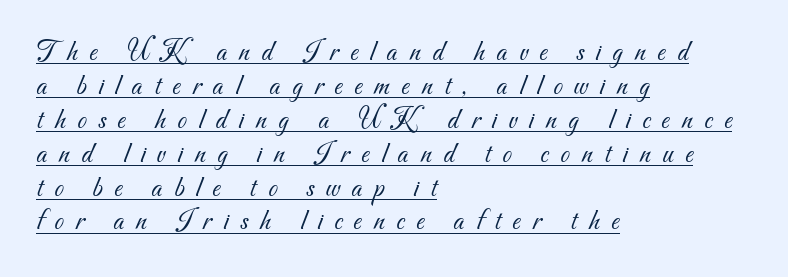
The leading is snug, giving the passage a crowded texture. These characters rest on top of a visible drawn line. Honestly, the letter spacing is so wide it's the main thing you notice. The letters carry no serifs — their stems end cleanly without finishing strokes.
